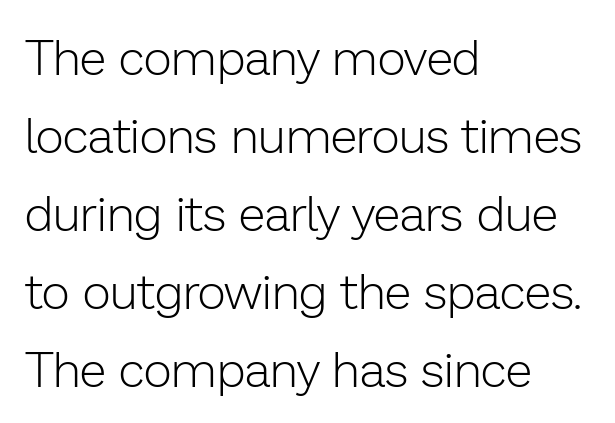
{"serif": "no", "italic": "no", "bold": "no", "weight": "light", "width": "normal", "stroke_contrast": "low", "x_height": "medium", "monospaced": "no", "underline": "no", "align": "left", "line_spacing": "normal", "line_spacing_ratio": 1.59, "letter_spacing": "normal", "letter_spacing_em": 0.0, "glyph_px": 49}
